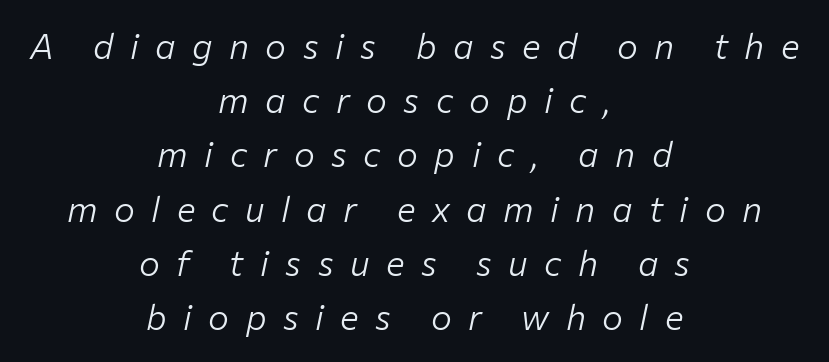
The image shows 35 px light type, italic (leaning right); set centered, normal line spacing (1.55x), unusually wide letter spacing (+0.47 em), not underlined; low stroke contrast and a medium x-height.
